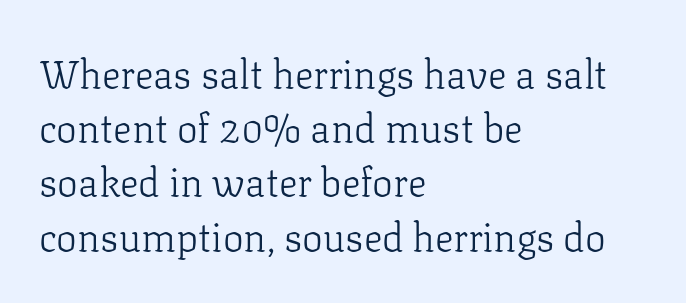
Q: Is the text bold? A: No.
Q: Is the text italic (slanted)? A: No, it is upright.
Q: Is the typeface a serif or a sans-serif typeface? A: Serif.
Q: Is the text underlined? A: No.
Q: How is the paragraph aligned? A: Left-aligned.
Q: Is the spacing between letters normal or unusually wide? A: Normal.
Q: Is the spacing between lines tight, normal or loose? A: Normal.
Q: Width (condensed, normal, or wide)? A: Normal.
Q: Stroke contrast? A: Low.
Q: x-height? A: Medium.
Q: Monospaced? A: No.
